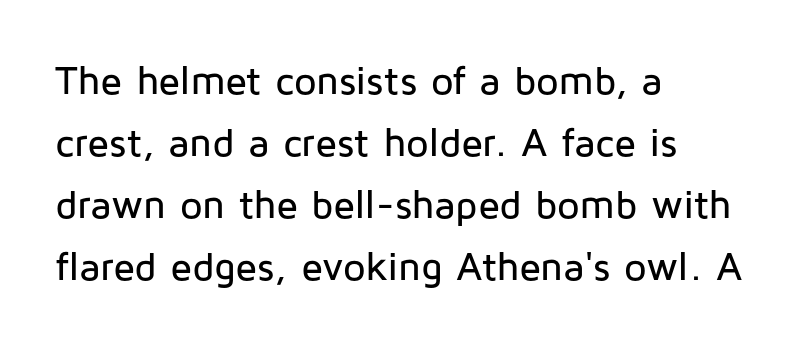
The font family rendered here belongs to the sans-serif group. Do the characters align in a grid? No, the font is proportional. The lines in this sample share a left origin and differ only in where they stop. These lines keep a tight, regular rhythm from letter to letter. Nope, not italic — everything's standing straight.
